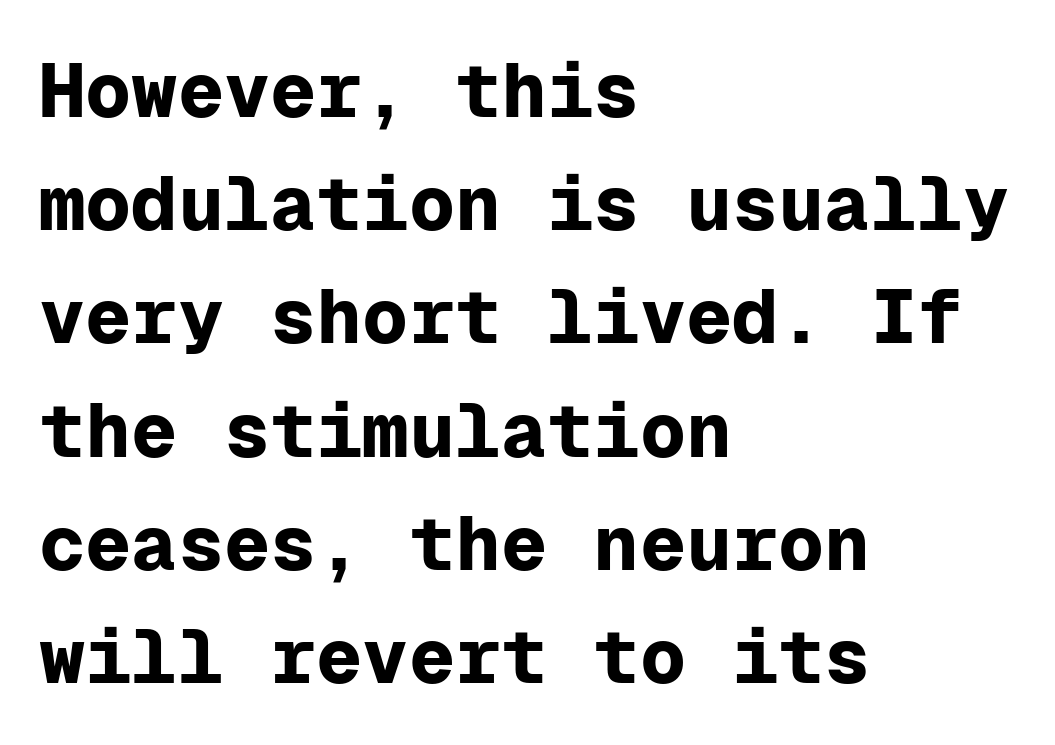
No italicization has been applied; the sample stays upright. Typeset ragged right — the left edge is the straight one. The type is set solid horizontally, with unmodified tracking. The passage shown is typeset with a sans-serif family. Each new line begins a customary step beneath the previous one.
